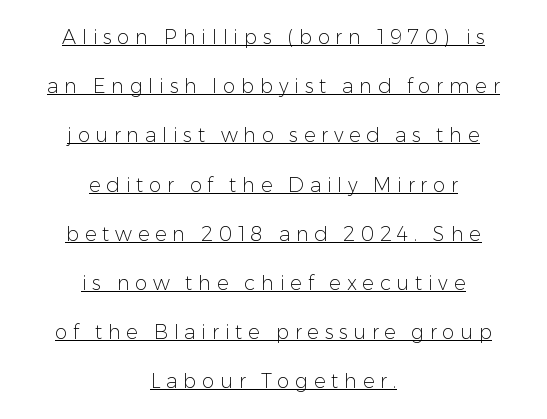
{"italic": "no", "bold": "no", "underline": "yes", "align": "center", "line_spacing": "loose", "line_spacing_ratio": 2.46, "letter_spacing": "wide", "letter_spacing_em": 0.28, "glyph_px": 20}
